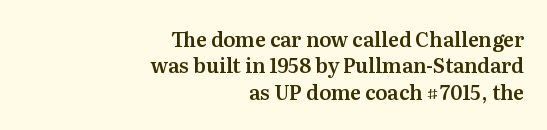
The image shows 20 px text type, upright; set right-aligned, normal line spacing (1.32x), normal letter spacing, not underlined.
